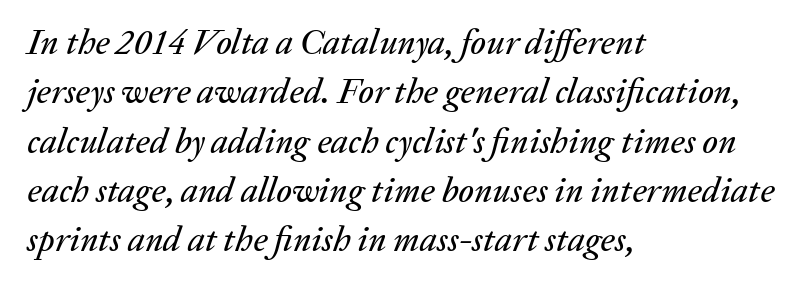
The image shows 35 px text type, italic (leaning right); set left-aligned, normal line spacing (1.41x), normal letter spacing, not underlined; low stroke contrast and a medium x-height.
